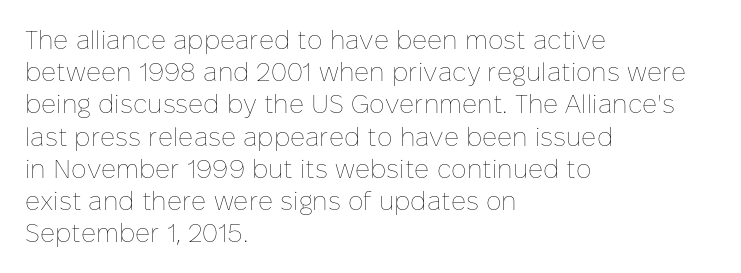
No letter is thick-stroked: the sample isn't bold. The lettering stays uniformly vertical, giving the passage a roman look. This sample uses plain, unmodified letter spacing. These lines stack with their left ends in a neat column. The gap between lines stays unmarked.
